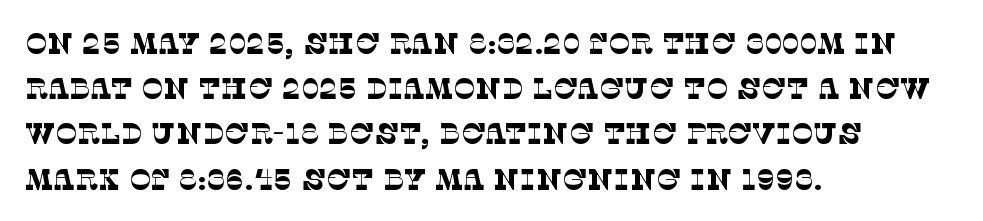
Q: Is the text bold? A: No.
Q: Is the typeface a serif or a sans-serif typeface? A: Serif.
Q: Is the text underlined? A: No.
Q: How is the paragraph aligned? A: Left-aligned.
Q: Is the spacing between letters normal or unusually wide? A: Normal.
Q: Is the spacing between lines tight, normal or loose? A: Normal.
Q: Width (condensed, normal, or wide)? A: Normal.
Q: Stroke contrast? A: Low.
Q: x-height? A: Large.
Q: Monospaced? A: No.
